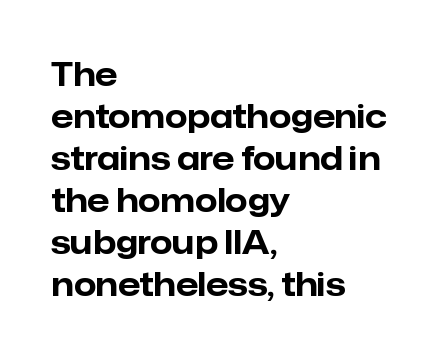
Q: Is the text bold? A: Yes.
Q: Is the text italic (slanted)? A: No, it is upright.
Q: Is the typeface a serif or a sans-serif typeface? A: Sans-serif.
Q: Is the text underlined? A: No.
Q: How is the paragraph aligned? A: Left-aligned.
Q: Is the spacing between letters normal or unusually wide? A: Normal.
Q: Is the spacing between lines tight, normal or loose? A: Normal.
Q: Width (condensed, normal, or wide)? A: Normal.
Q: Stroke contrast? A: Low.
Q: x-height? A: Medium.
Q: Monospaced? A: No.
